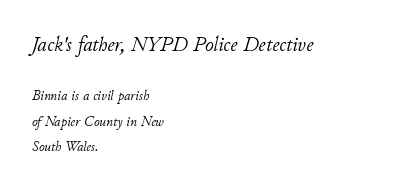
{"italic": "yes", "lean": "right", "slant_degrees": 11, "bold": "no", "underline": "no", "align": "left", "line_spacing_ratio": 1.83, "letter_spacing": "normal", "letter_spacing_em": 0.0, "larger_block": "first", "size_ratio": 1.5, "glyph_px": 21}
